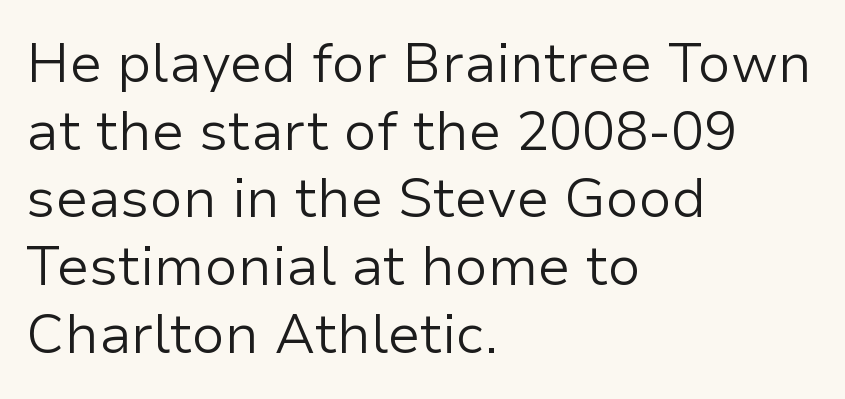
{"serif": "no", "italic": "no", "bold": "no", "weight": "light", "width": "normal", "stroke_contrast": "low", "x_height": "medium", "monospaced": "no", "underline": "no", "align": "left", "line_spacing_ratio": 1.23, "letter_spacing": "normal", "letter_spacing_em": 0.0, "glyph_px": 55}
